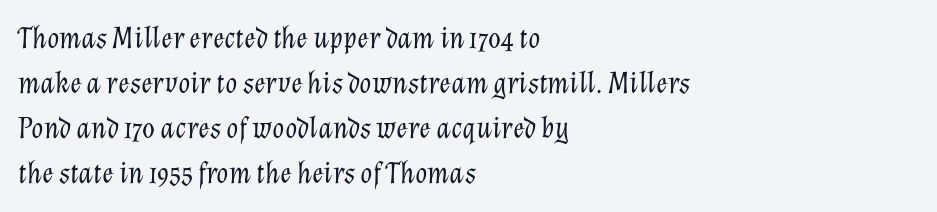
The image shows 31 px light type, italic (leaning right); set left-aligned, normal line spacing (1.45x), normal letter spacing, not underlined; low stroke contrast and a medium x-height.
